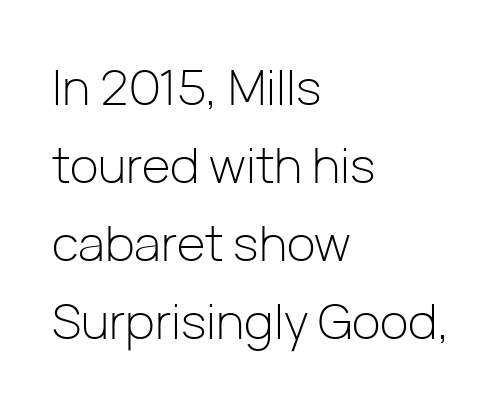
{"serif": "no", "italic": "no", "bold": "no", "weight": "light", "width": "normal", "stroke_contrast": "low", "x_height": "medium", "monospaced": "no", "underline": "no", "align": "left", "line_spacing": "normal", "line_spacing_ratio": 1.59, "letter_spacing": "normal", "letter_spacing_em": 0.0, "glyph_px": 49}
